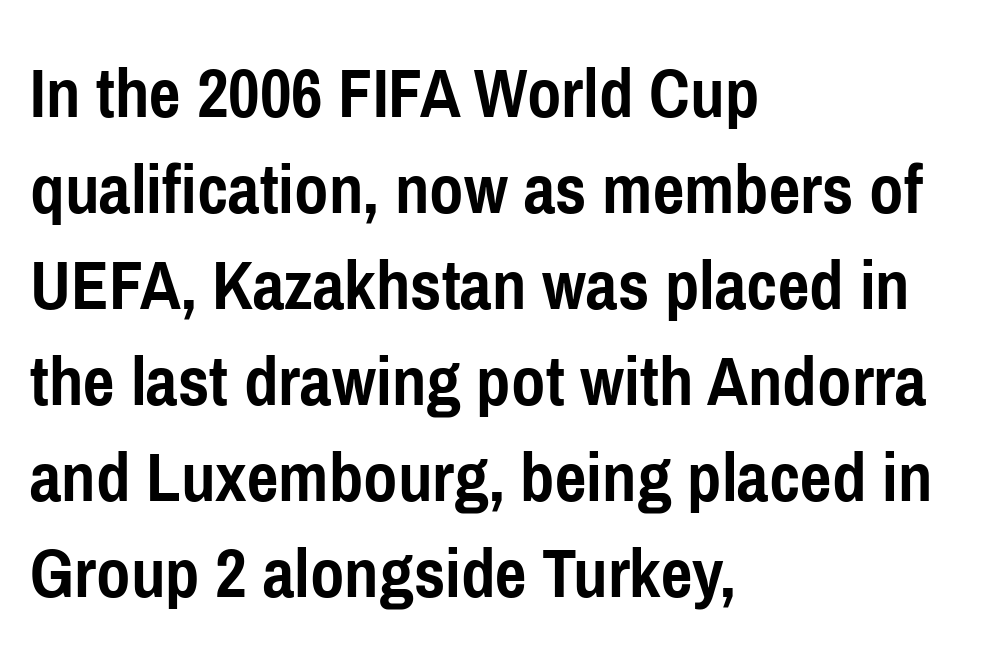
{"serif": "no", "italic": "no", "bold": "yes", "weight": "semibold", "width": "condensed", "stroke_contrast": "low", "x_height": "medium", "monospaced": "no", "underline": "no", "align": "left", "line_spacing": "normal", "line_spacing_ratio": 1.28, "letter_spacing": "normal", "letter_spacing_em": 0.0, "glyph_px": 75}
